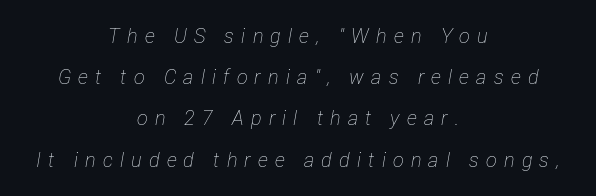
{"italic": "yes", "lean": "right", "slant_degrees": 12, "bold": "no", "underline": "no", "align": "center", "line_spacing": "loose", "line_spacing_ratio": 2.06, "letter_spacing": "wide", "letter_spacing_em": 0.36, "glyph_px": 20}
